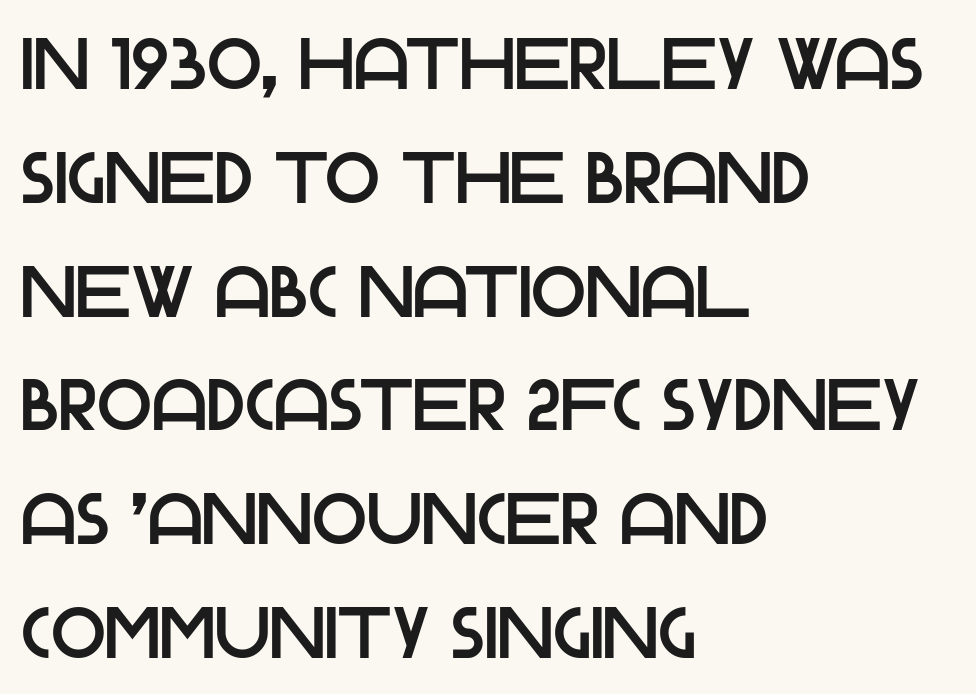
{"serif": "no", "italic": "no", "width": "normal", "stroke_contrast": "low", "x_height": "large", "monospaced": "no", "underline": "no", "align": "left", "line_spacing": "normal", "line_spacing_ratio": 1.58, "letter_spacing": "normal", "letter_spacing_em": 0.0, "glyph_px": 72}
